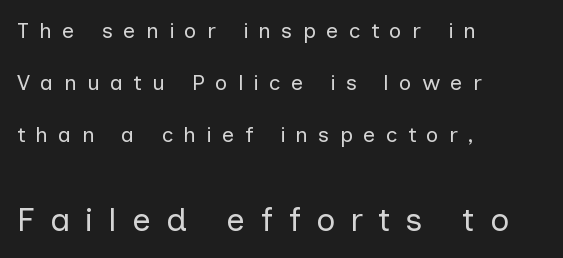
{"serif": "no", "italic": "no", "bold": "no", "weight": "regular", "width": "normal", "stroke_contrast": "low", "x_height": "medium", "monospaced": "no", "underline": "no", "align": "left", "line_spacing": "loose", "line_spacing_ratio": 2.36, "letter_spacing": "wide", "letter_spacing_em": 0.46, "larger_block": "second", "size_ratio": 1.5, "glyph_px": 33}
